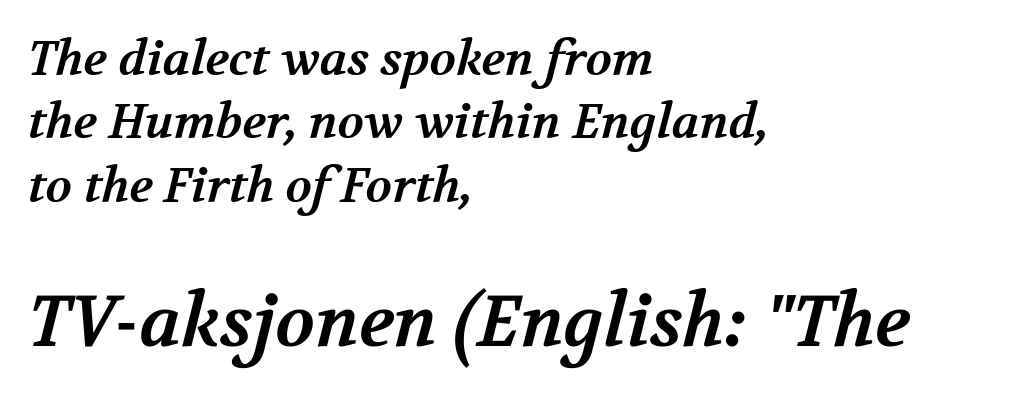
{"serif": "yes", "bold": "yes", "weight": "bold", "width": "normal", "stroke_contrast": "medium", "x_height": "medium", "monospaced": "no", "underline": "no", "align": "left", "line_spacing": "normal", "line_spacing_ratio": 1.32, "letter_spacing": "normal", "letter_spacing_em": 0.0, "larger_block": "second", "size_ratio": 1.5, "glyph_px": 72}
